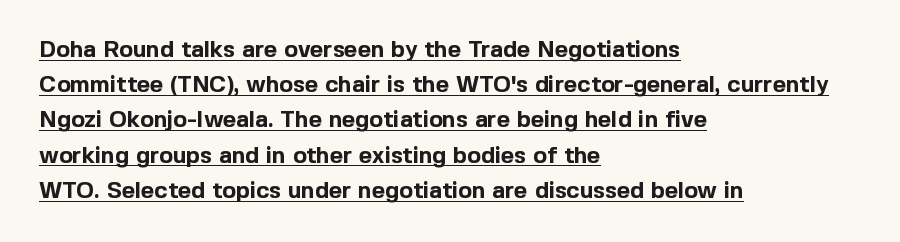
The image shows 23 px bold type, upright; set left-aligned, normal line spacing (1.53x), normal letter spacing, underlined.
